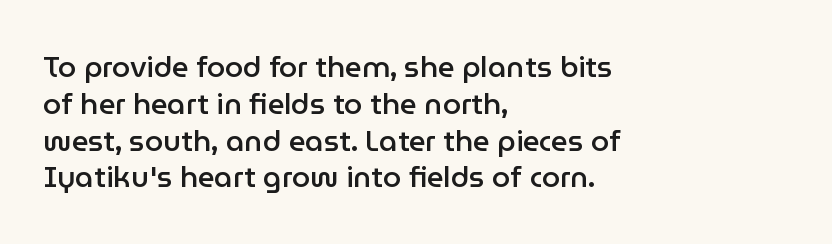
The glyphs are unaccompanied by any horizontal stroke below them. Short and long lines alike share a common starting point at left. Nothing sits at the stroke ends, so this counts as sans-serif. The letters sit at their default tracking, neither squeezed nor spread. The axis of the letterforms is exactly vertical.
